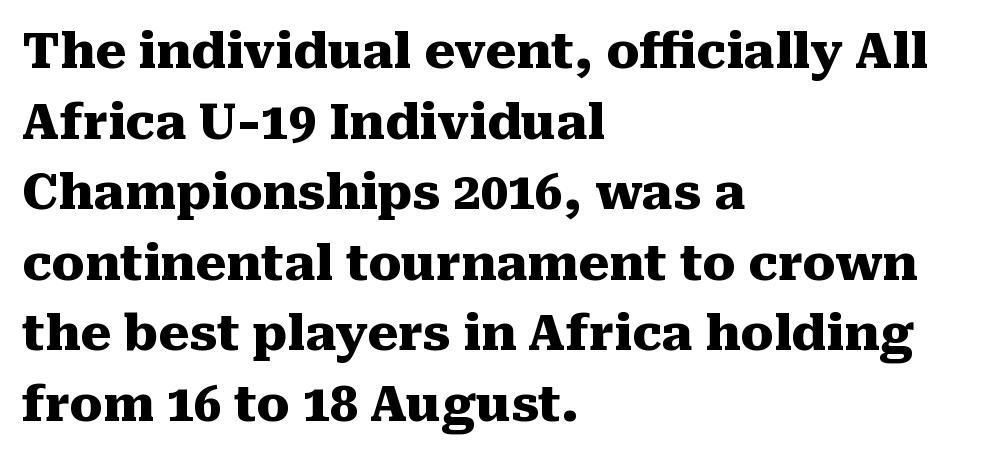
The image shows 49 px heavy serif type, upright; set left-aligned, normal line spacing (1.44x), normal letter spacing, not underlined; medium stroke contrast and a medium x-height.
